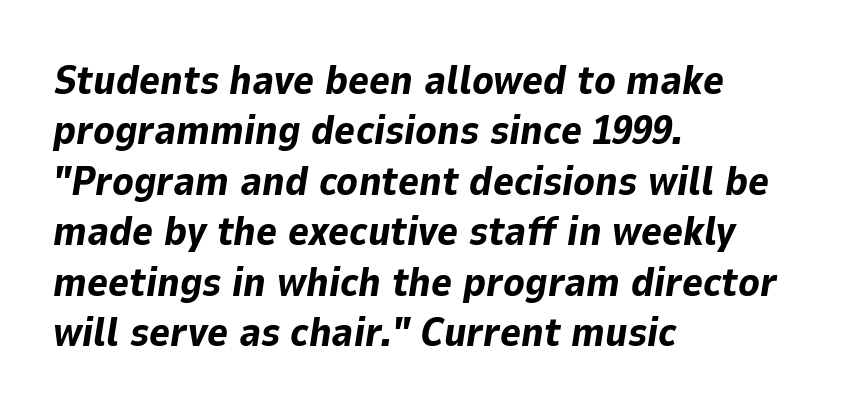
Inter-character spacing is left at the font's built-in metrics. The ragged edge is on the right, which tells us the setting is flush left. A bare baseline throughout the passage. Quick note: italic.
